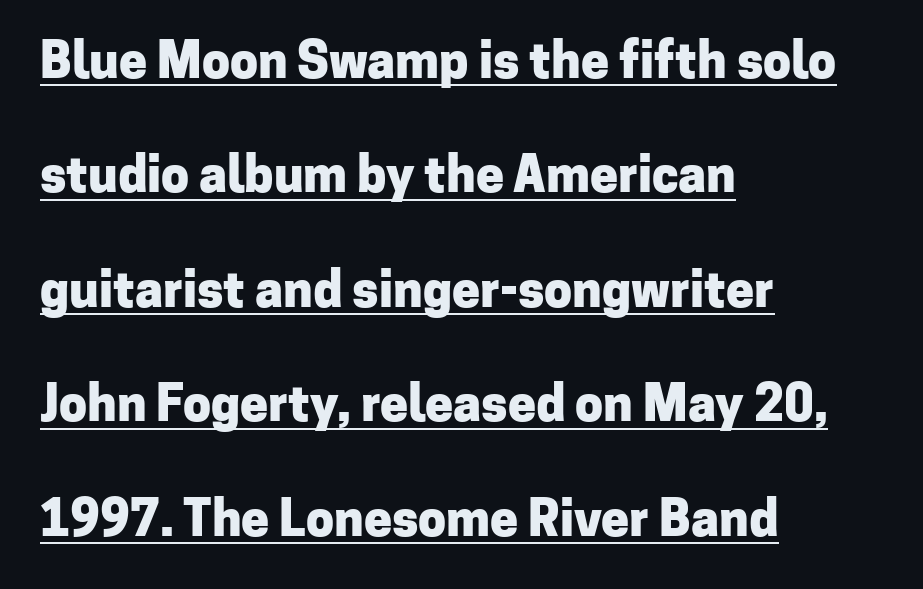
The image shows 50 px heavy sans-serif type, upright; set left-aligned, loose line spacing (2.29x), normal letter spacing, underlined; low stroke contrast and a medium x-height.
